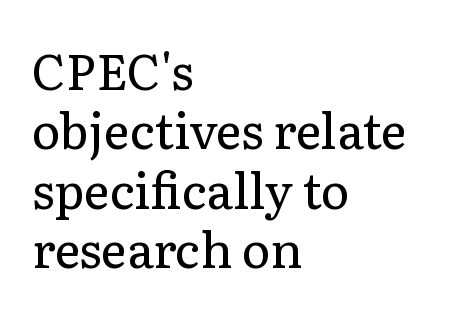
{"serif": "yes", "italic": "no", "bold": "no", "weight": "regular", "width": "normal", "stroke_contrast": "low", "x_height": "medium", "monospaced": "no", "underline": "no", "align": "left", "line_spacing_ratio": 1.21, "letter_spacing": "normal", "letter_spacing_em": 0.0, "glyph_px": 49}
